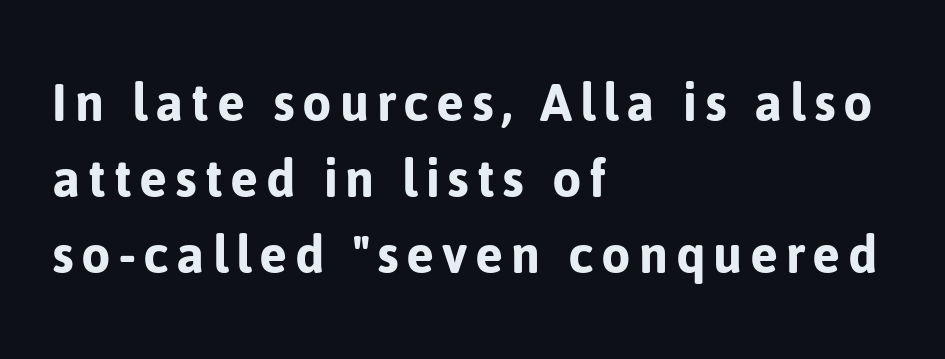
Q: Is the text italic (slanted)? A: No, it is upright.
Q: Is the typeface a serif or a sans-serif typeface? A: Sans-serif.
Q: Is the text underlined? A: No.
Q: How is the paragraph aligned? A: Left-aligned.
Q: Is the spacing between lines tight, normal or loose? A: Normal.
Q: Width (condensed, normal, or wide)? A: Normal.
Q: Stroke contrast? A: Low.
Q: x-height? A: Medium.
Q: Monospaced? A: No.
